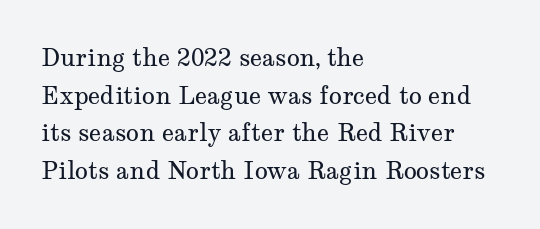
{"italic": "no", "bold": "no", "underline": "no", "align": "left", "line_spacing": "normal", "line_spacing_ratio": 1.57, "letter_spacing": "normal", "letter_spacing_em": 0.0, "glyph_px": 24}
